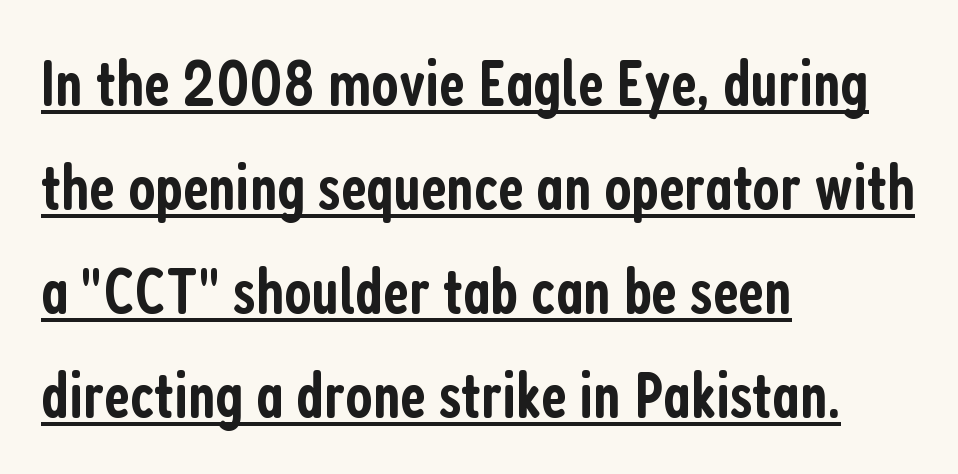
{"serif": "no", "italic": "no", "bold": "semi", "weight": "semibold", "width": "condensed", "stroke_contrast": "low", "x_height": "medium", "monospaced": "no", "underline": "yes", "align": "left", "line_spacing": "normal", "line_spacing_ratio": 1.6, "letter_spacing": "normal", "letter_spacing_em": 0.0, "glyph_px": 65}
